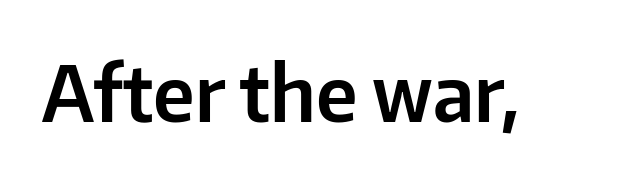
Between one letter and the next there's only the usual sliver of space. Is this a sans? Yes — the strokes have no serifs. This rendering features lettering with no underline. This is the regular roman posture of the typeface. Each letter keeps its own natural width here, so spacing adapts to shape.
